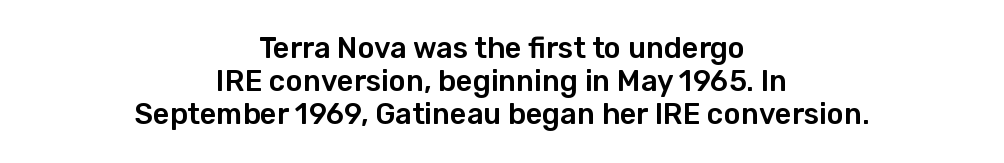
{"serif": "no", "italic": "no", "width": "normal", "stroke_contrast": "low", "x_height": "medium", "monospaced": "no", "underline": "no", "align": "center", "line_spacing": "tight", "line_spacing_ratio": 1.14, "letter_spacing": "normal", "letter_spacing_em": 0.0, "glyph_px": 29}
